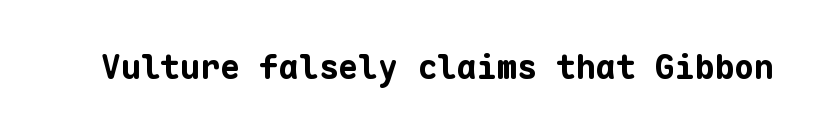
The image shows 33 px bold sans-serif type, upright, monospaced; set normal letter spacing, not underlined; low stroke contrast and a medium x-height.
